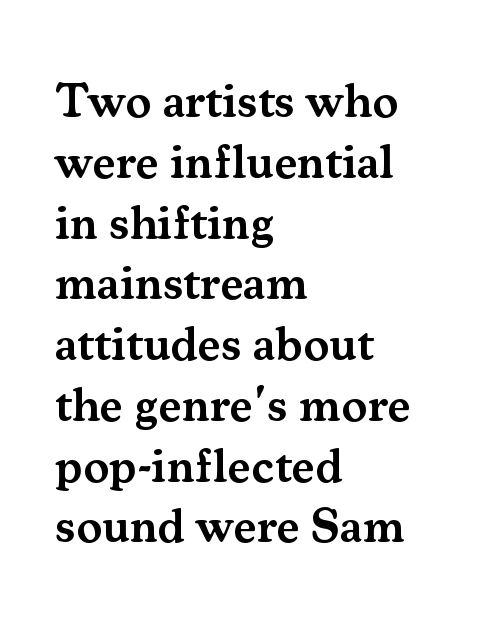
Tall strokes in this sample are plumb rather than angled. A bit beefed up — I'd call it semibold rather than bold. Visually the block forms a straight wall on the left and a jagged coastline on the right. This rendering features lettering with no underline. In terms of letterform style, serifs are clearly present. Honestly, the letter spacing is just normal — you wouldn't notice it.
